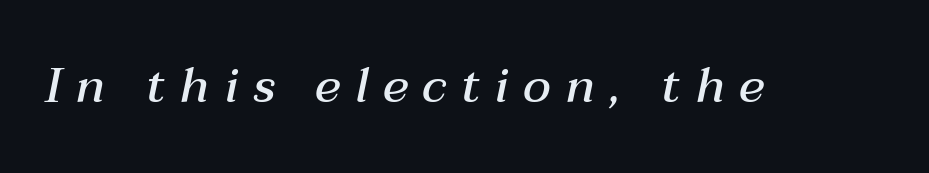
The image shows 48 px semibold type, italic (leaning right); set unusually wide letter spacing (+0.3 em), not underlined; medium stroke contrast and a medium x-height.
